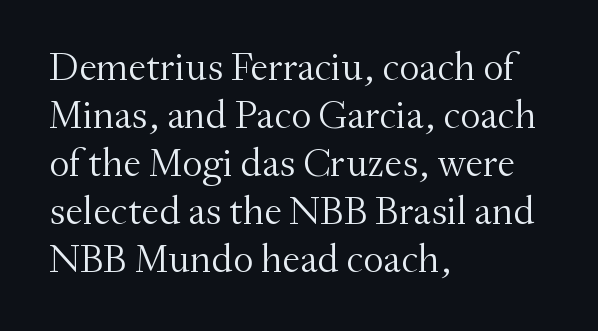
The image shows 40 px light serif type, upright; set left-aligned, line spacing 1.2x, normal letter spacing, not underlined; medium stroke contrast and a small x-height.
